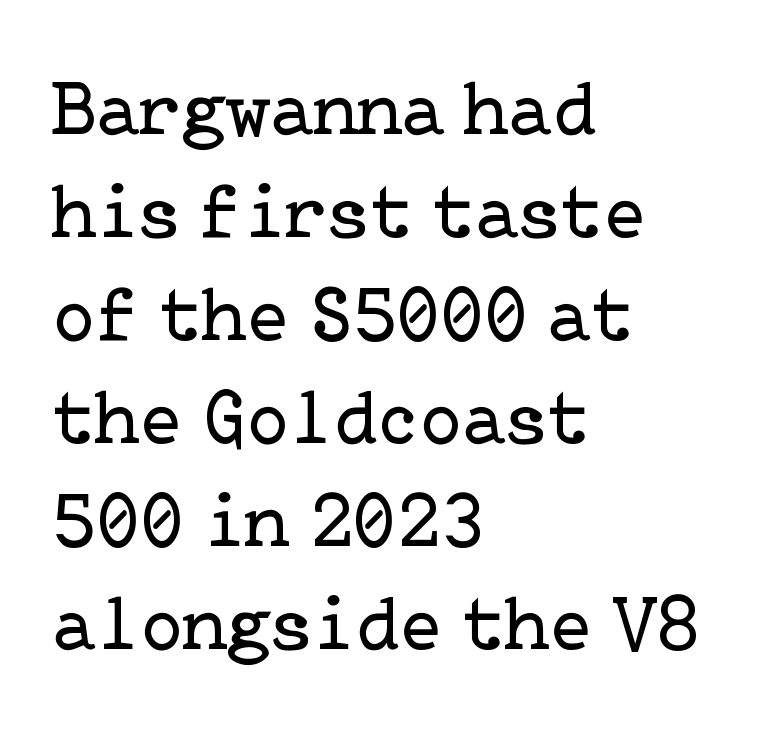
Q: Is the text bold? A: No.
Q: Is the text italic (slanted)? A: No, it is upright.
Q: Is the typeface a serif or a sans-serif typeface? A: Serif.
Q: Is the text underlined? A: No.
Q: How is the paragraph aligned? A: Left-aligned.
Q: Is the spacing between letters normal or unusually wide? A: Normal.
Q: Is the spacing between lines tight, normal or loose? A: Normal.
Q: Width (condensed, normal, or wide)? A: Normal.
Q: Stroke contrast? A: Low.
Q: x-height? A: Medium.
